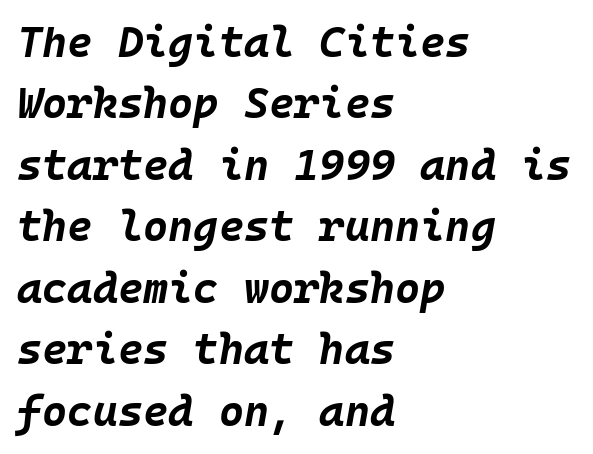
Q: Is the text bold? A: Yes.
Q: Is the text italic (slanted)? A: Yes, it leans right by about 10 degrees.
Q: Is the text underlined? A: No.
Q: How is the paragraph aligned? A: Left-aligned.
Q: Is the spacing between letters normal or unusually wide? A: Normal.
Q: Is the spacing between lines tight, normal or loose? A: Normal.
Q: Width (condensed, normal, or wide)? A: Normal.
Q: Stroke contrast? A: Low.
Q: x-height? A: Large.
Q: Monospaced? A: Yes.
